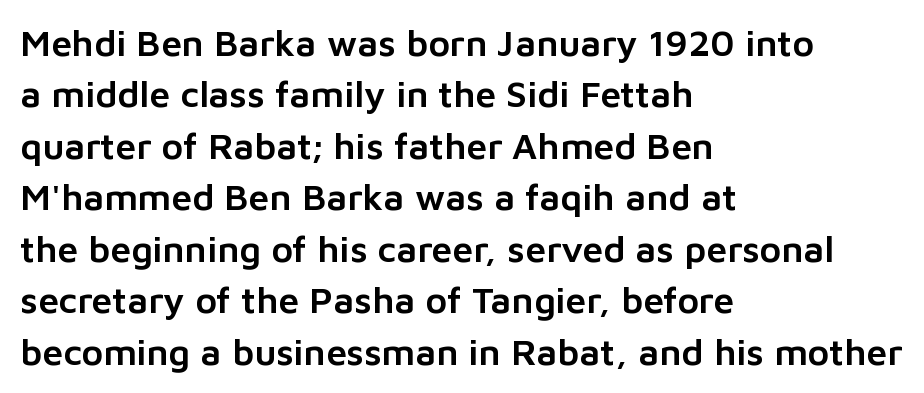
The image shows 37 px sans-serif type, upright; set left-aligned, normal line spacing (1.39x), normal letter spacing, not underlined; low stroke contrast and a medium x-height.
